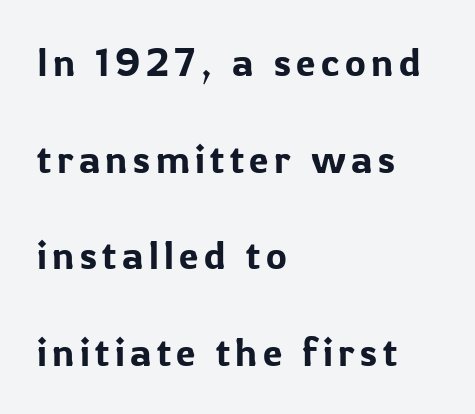
Q: Is the text italic (slanted)? A: No, it is upright.
Q: Is the typeface a serif or a sans-serif typeface? A: Sans-serif.
Q: Is the text underlined? A: No.
Q: How is the paragraph aligned? A: Left-aligned.
Q: Is the spacing between lines tight, normal or loose? A: Loose.
Q: Width (condensed, normal, or wide)? A: Normal.
Q: Stroke contrast? A: Low.
Q: x-height? A: Medium.
Q: Monospaced? A: No.
